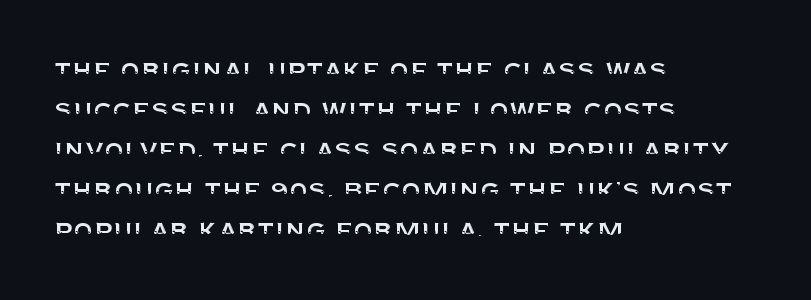
The image shows 32 px sans-serif type, upright; set left-aligned, normal line spacing (1.25x), normal letter spacing, not underlined; medium stroke contrast and a large x-height.
